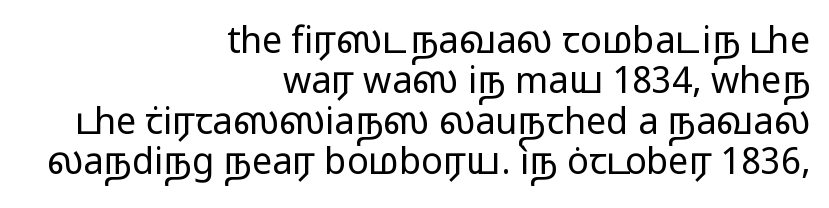
{"serif": "no", "italic": "no", "bold": "no", "weight": "regular", "width": "wide", "stroke_contrast": "low", "x_height": "medium", "monospaced": "no", "underline": "no", "align": "right", "line_spacing": "tight", "line_spacing_ratio": 1.12, "letter_spacing": "normal", "letter_spacing_em": 0.0, "glyph_px": 36}
